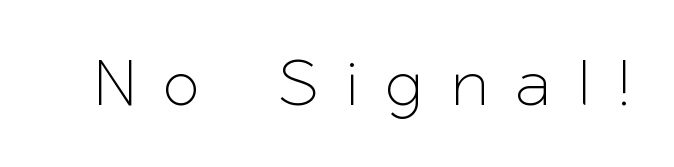
The words here are not underlined. Posture: upright roman. Regarding serifs, this sample does without them. Do the characters align in a grid? No, the font is proportional. Tracking here is generous; glyphs stand well apart from one another.
